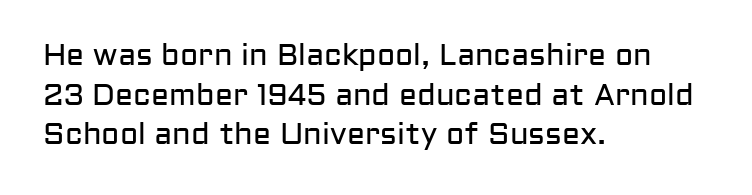
The image shows 30 px regular-weight sans-serif type, upright; set left-aligned, normal line spacing (1.32x), normal letter spacing, not underlined; low stroke contrast and a medium x-height.
